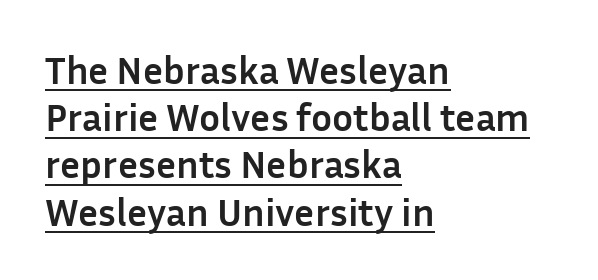
Q: Is the text bold? A: Yes.
Q: Is the text italic (slanted)? A: No, it is upright.
Q: Is the typeface a serif or a sans-serif typeface? A: Sans-serif.
Q: Is the text underlined? A: Yes.
Q: How is the paragraph aligned? A: Left-aligned.
Q: Is the spacing between letters normal or unusually wide? A: Normal.
Q: Width (condensed, normal, or wide)? A: Normal.
Q: Stroke contrast? A: Low.
Q: x-height? A: Medium.
Q: Monospaced? A: No.
